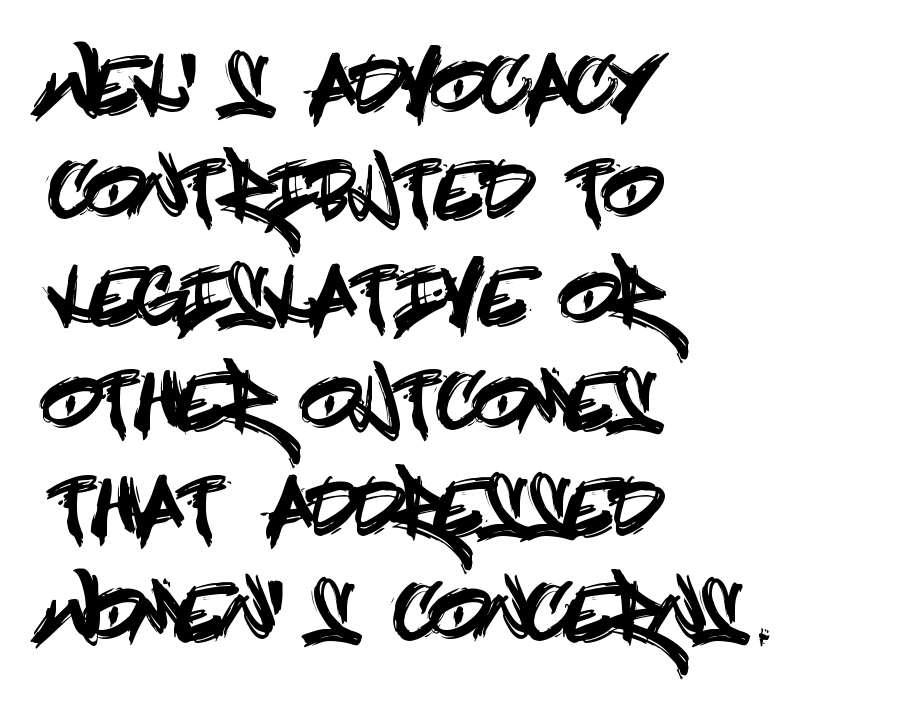
{"serif": "no", "width": "condensed", "x_height": "large", "underline": "no", "align": "left", "line_spacing": "normal", "line_spacing_ratio": 1.37, "letter_spacing": "normal", "letter_spacing_em": 0.0, "glyph_px": 77}
